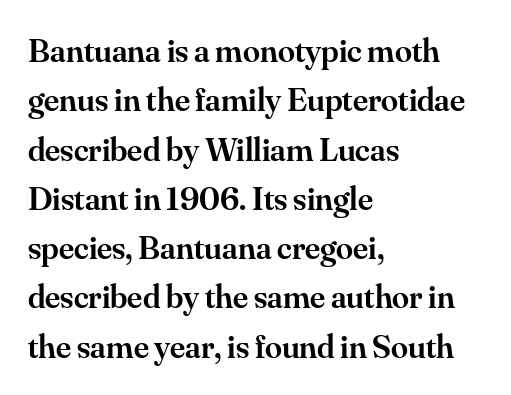
{"serif": "yes", "italic": "no", "bold": "semi", "weight": "semibold", "width": "normal", "stroke_contrast": "medium", "x_height": "small", "monospaced": "no", "underline": "no", "align": "left", "line_spacing": "normal", "line_spacing_ratio": 1.45, "letter_spacing": "normal", "letter_spacing_em": 0.0, "glyph_px": 34}
